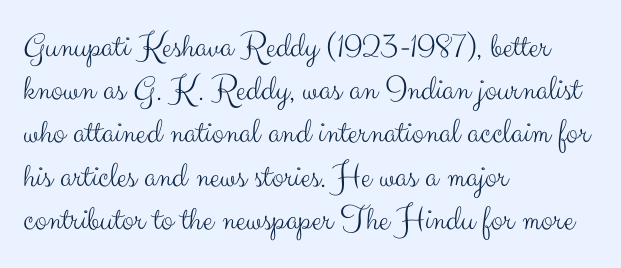
{"serif": "no", "bold": "no", "weight": "light", "width": "normal", "stroke_contrast": "medium", "x_height": "small", "monospaced": "no", "underline": "no", "align": "left", "line_spacing_ratio": 1.2, "letter_spacing": "normal", "letter_spacing_em": 0.0, "glyph_px": 36}
